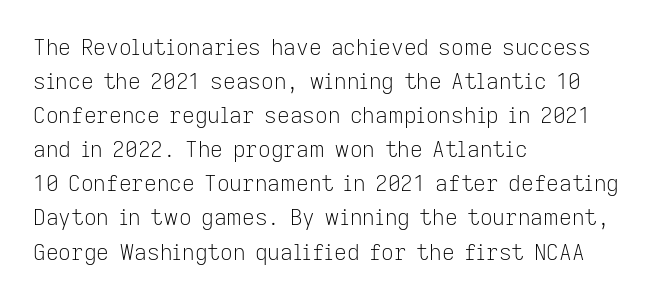
Q: Is the text bold? A: No.
Q: Is the text italic (slanted)? A: No, it is upright.
Q: Is the text underlined? A: No.
Q: How is the paragraph aligned? A: Left-aligned.
Q: Is the spacing between letters normal or unusually wide? A: Normal.
Q: Is the spacing between lines tight, normal or loose? A: Normal.
